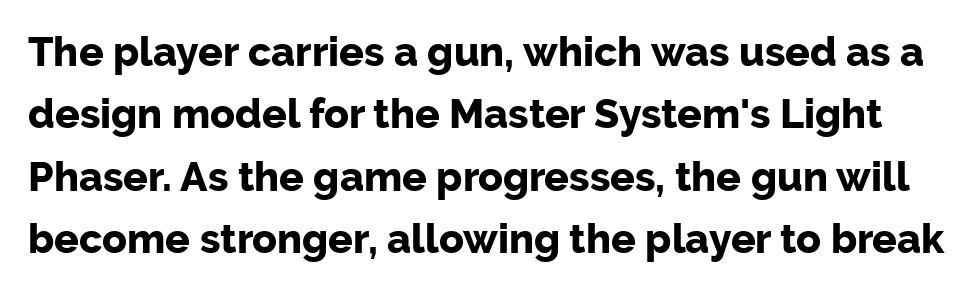
{"serif": "no", "italic": "no", "bold": "yes", "weight": "bold", "width": "normal", "stroke_contrast": "low", "x_height": "medium", "monospaced": "no", "underline": "no", "line_spacing": "normal", "line_spacing_ratio": 1.52, "letter_spacing": "normal", "letter_spacing_em": 0.0, "glyph_px": 41}
